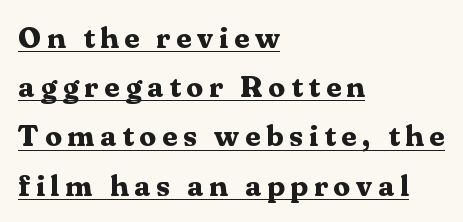
The image shows 30 px bold serif type, upright; set left-aligned, normal line spacing (1.64x), underlined; medium stroke contrast and a medium x-height.
